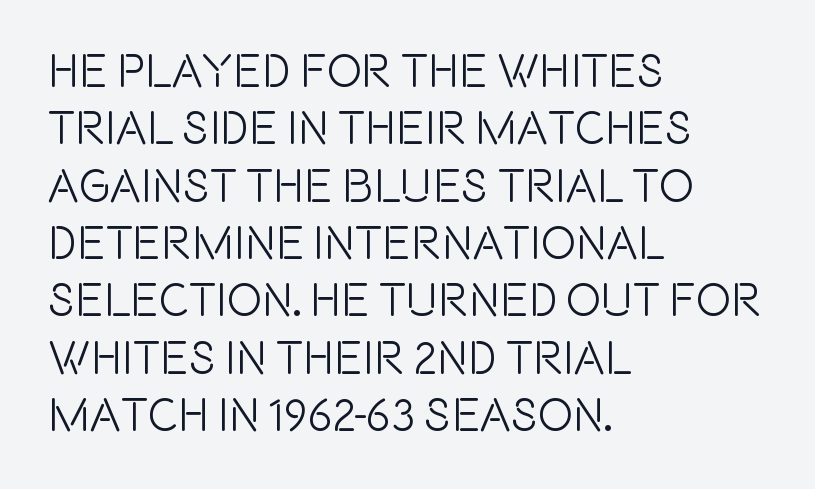
Does extra space separate the letters? No, they use regular spacing. Where is the straight margin? On the left. Clear beneath every line of the passage. Every stem runs plumb, perpendicular to the baseline. Character widths vary here, with narrow letters taking less room than wide ones. Look at the bottom of the vertical strokes: they stop flat, with no serifs.
